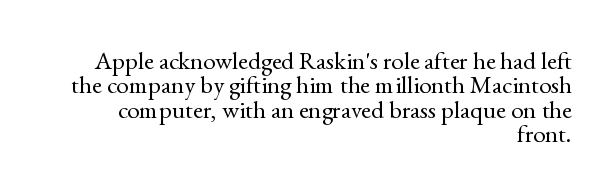
Q: Is the text bold? A: No.
Q: Is the text italic (slanted)? A: No, it is upright.
Q: Is the text underlined? A: No.
Q: How is the paragraph aligned? A: Right-aligned.
Q: Is the spacing between letters normal or unusually wide? A: Normal.
Q: Is the spacing between lines tight, normal or loose? A: Tight.
